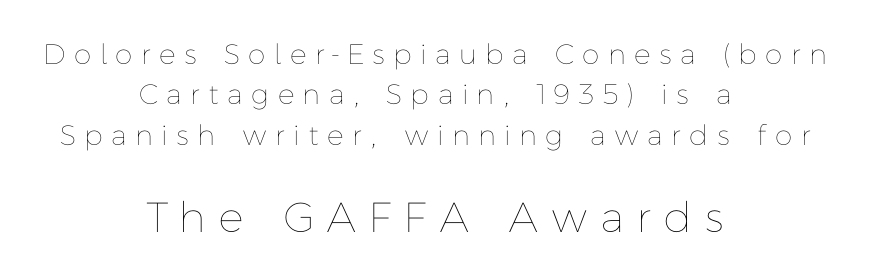
Q: Is the text bold? A: No.
Q: Is the text italic (slanted)? A: No, it is upright.
Q: Is the text underlined? A: No.
Q: How is the paragraph aligned? A: Centered.
Q: Is the spacing between letters normal or unusually wide? A: Unusually wide.
Q: Is the spacing between lines tight, normal or loose? A: Normal.
Q: Which block of text is set in a larger size, the first (top) or the second (bottom)? A: The second (bottom) one.
Q: Width (condensed, normal, or wide)? A: Normal.
Q: Stroke contrast? A: Low.
Q: x-height? A: Medium.
Q: Monospaced? A: No.
